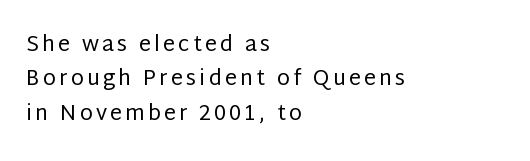
The image shows 21 px text type, upright; set left-aligned, normal line spacing (1.64x), not underlined.
